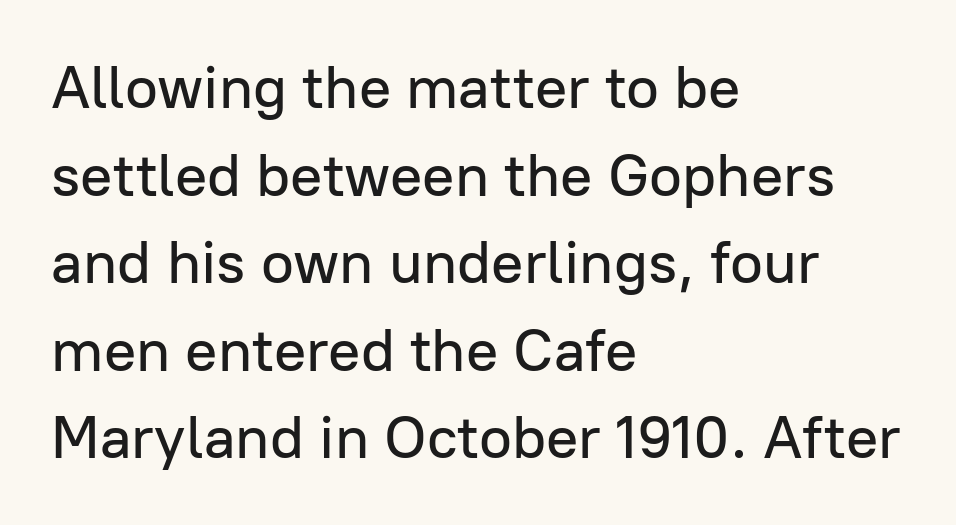
Q: Is the text italic (slanted)? A: No, it is upright.
Q: Is the typeface a serif or a sans-serif typeface? A: Sans-serif.
Q: Is the text underlined? A: No.
Q: How is the paragraph aligned? A: Left-aligned.
Q: Is the spacing between letters normal or unusually wide? A: Normal.
Q: Is the spacing between lines tight, normal or loose? A: Normal.
Q: Width (condensed, normal, or wide)? A: Normal.
Q: Stroke contrast? A: Low.
Q: x-height? A: Medium.
Q: Monospaced? A: No.
